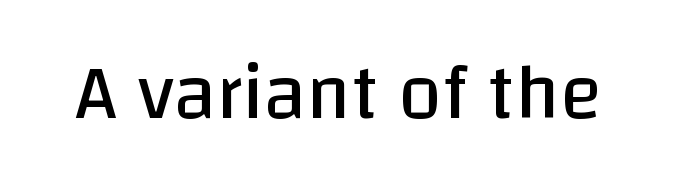
Is the stroke heavy? The answer is a plain regular-or-lighter. The passage shown is typeset with a sans-serif family. Underline: absent. Each word holds together tightly as a unit, with standard inter-letter gaps.
